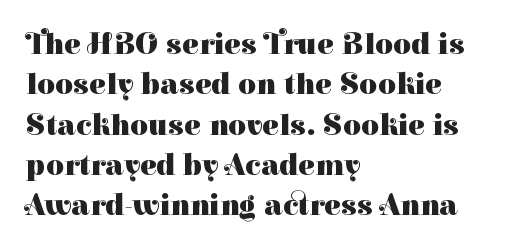
Q: Is the text bold? A: Yes.
Q: Is the text italic (slanted)? A: No, it is upright.
Q: Is the typeface a serif or a sans-serif typeface? A: Serif.
Q: Is the text underlined? A: No.
Q: How is the paragraph aligned? A: Left-aligned.
Q: Is the spacing between letters normal or unusually wide? A: Normal.
Q: Is the spacing between lines tight, normal or loose? A: Normal.
Q: Width (condensed, normal, or wide)? A: Normal.
Q: Stroke contrast? A: High.
Q: x-height? A: Medium.
Q: Monospaced? A: No.
